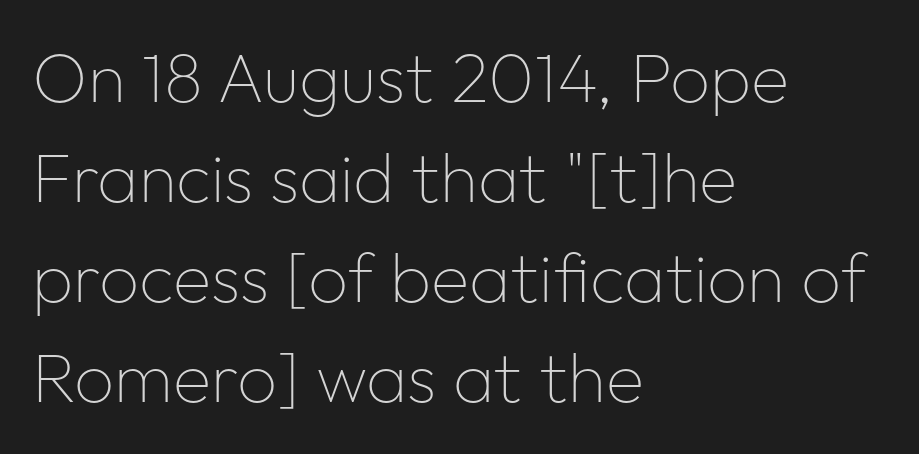
{"serif": "no", "italic": "no", "bold": "no", "weight": "thin", "width": "normal", "stroke_contrast": "low", "x_height": "medium", "monospaced": "no", "underline": "no", "align": "left", "line_spacing": "normal", "line_spacing_ratio": 1.43, "letter_spacing": "normal", "letter_spacing_em": 0.0, "glyph_px": 70}
